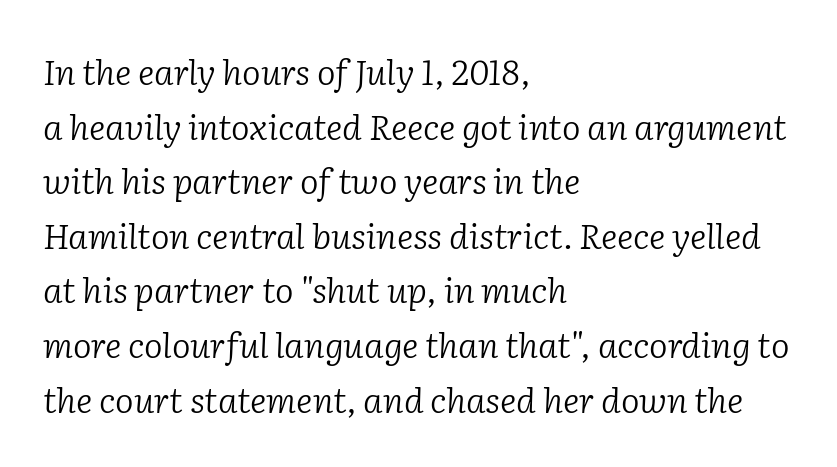
Examine the stroke ends and you'll spot serifs. Successive baselines arrive at the customary interval. Caption: multi-line text, flush left, ragged right. What stands out about the letter spacing? Nothing — it is the standard amount.
